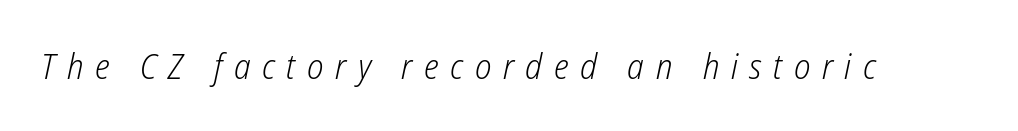
Q: Is the text bold? A: No.
Q: Is the text italic (slanted)? A: Yes, it leans right by about 12 degrees.
Q: Is the text underlined? A: No.
Q: Is the spacing between letters normal or unusually wide? A: Unusually wide.
Q: Width (condensed, normal, or wide)? A: Condensed.
Q: Stroke contrast? A: Low.
Q: x-height? A: Medium.
Q: Monospaced? A: No.
